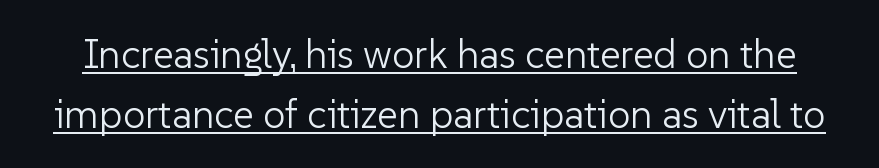
The image shows 40 px light sans-serif type, upright; set normal line spacing (1.5x), normal letter spacing, underlined; low stroke contrast and a medium x-height.
